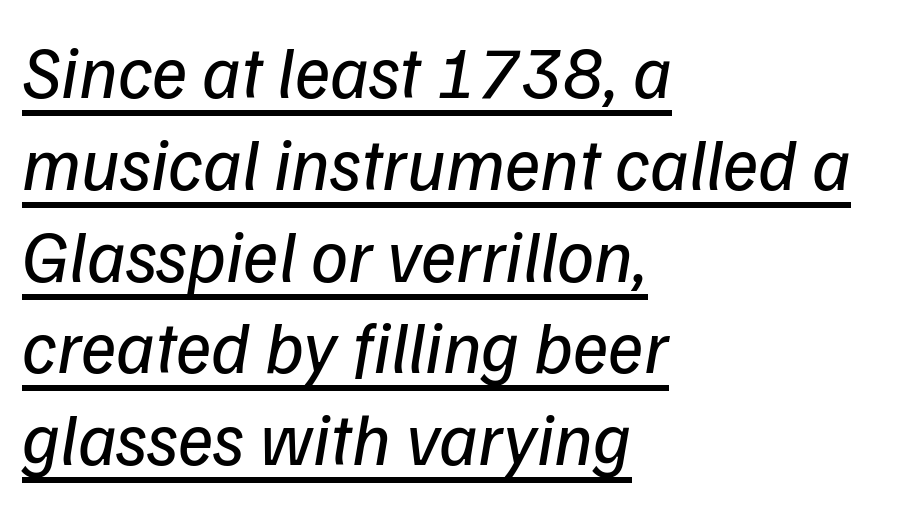
{"italic": "yes", "lean": "right", "slant_degrees": 9, "bold": "no", "weight": "regular", "width": "normal", "stroke_contrast": "low", "x_height": "medium", "monospaced": "no", "underline": "yes", "align": "left", "line_spacing_ratio": 1.24, "letter_spacing": "normal", "letter_spacing_em": 0.0, "glyph_px": 74}
